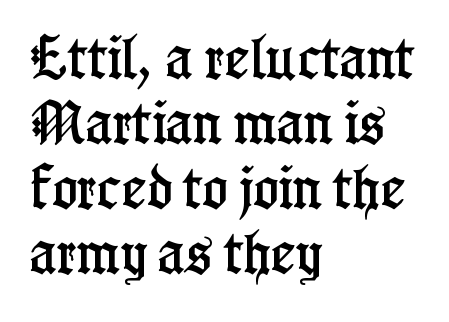
The image shows 47 px condensed serif type, upright; set left-aligned, normal line spacing (1.38x), normal letter spacing, not underlined; low stroke contrast and a medium x-height.
